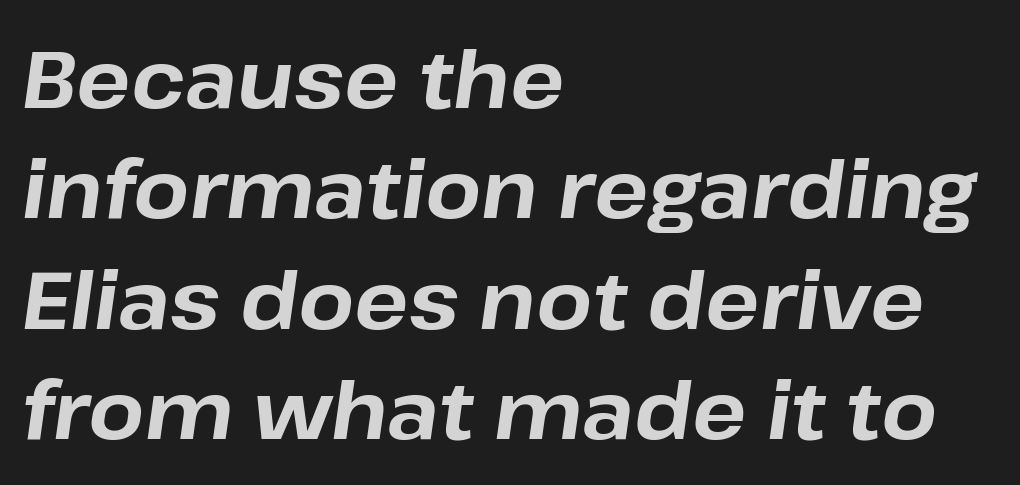
{"italic": "yes", "lean": "right", "slant_degrees": 8, "bold": "yes", "weight": "bold", "width": "normal", "stroke_contrast": "low", "x_height": "medium", "monospaced": "no", "underline": "no", "align": "left", "line_spacing": "normal", "line_spacing_ratio": 1.38, "letter_spacing": "normal", "letter_spacing_em": 0.0, "glyph_px": 80}
